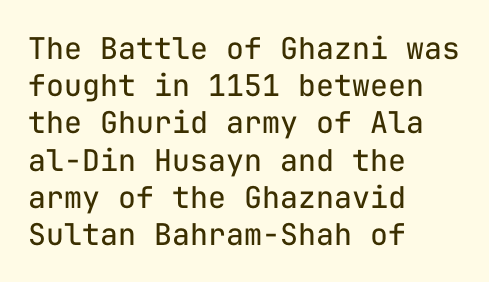
{"serif": "no", "italic": "no", "bold": "no", "weight": "regular", "width": "normal", "stroke_contrast": "low", "x_height": "medium", "monospaced": "yes", "underline": "no", "align": "left", "line_spacing_ratio": 1.24, "letter_spacing": "normal", "letter_spacing_em": 0.0, "glyph_px": 30}
